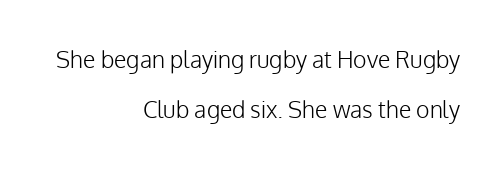
The strokes carry an ordinary text weight at most. A flush-right, rag-left setting is used for this passage. Unlike italic type, these characters show no tilt at all. The zone under the glyphs is completely vacant. Summary of vertical rhythm: relaxed, with wide interline spacing. Characters follow at the spacing the type designer built in.
